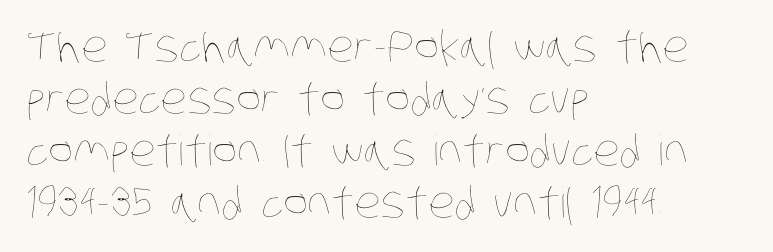
The setting favours the left margin, as ordinary paragraphs usually do. The gaps between neighbouring characters are ordinary and unremarkable. Character widths vary here, with narrow letters taking less room than wide ones. These glyphs show unthickened strokes, regular width or finer. The specimen omits any rule beneath the text block's lines.
